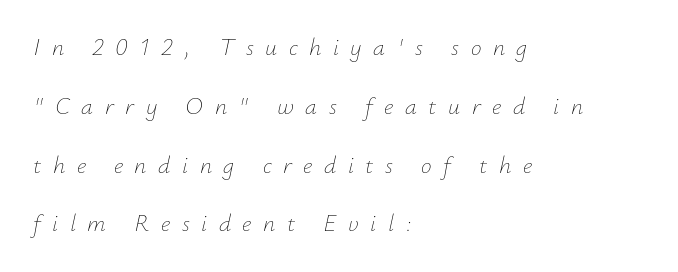
Descenders hang freely into open space. Is the type slanted? Yes — the strokes lean at a clear angle. Ink coverage per letter is moderate at most. This sample is left-justified, so line endings fall wherever the words run out. Letter spacing: wide. Quick note: interline space is abundant.
